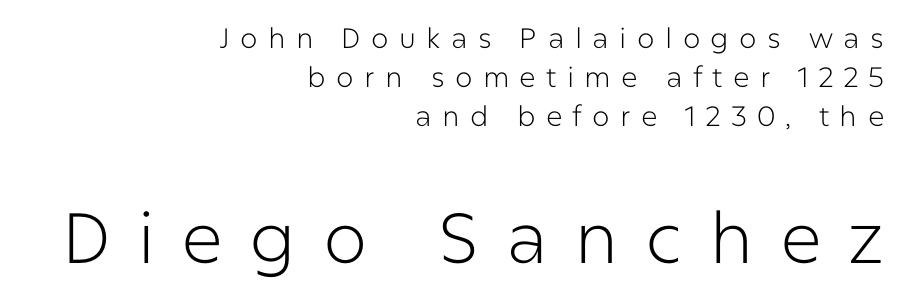
Think of a printed novel: that variable character pitch is what you see here. Vertical strokes here are truly vertical. Weight: regular or lighter. Summary of vertical rhythm: regular, with standard interline spacing.
